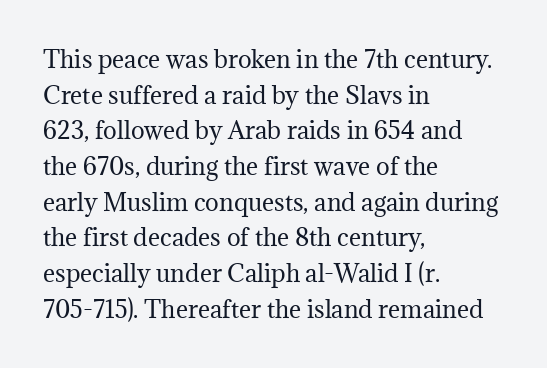
{"italic": "no", "bold": "no", "underline": "no", "align": "left", "line_spacing": "normal", "line_spacing_ratio": 1.55, "letter_spacing": "normal", "letter_spacing_em": 0.0, "glyph_px": 23}
